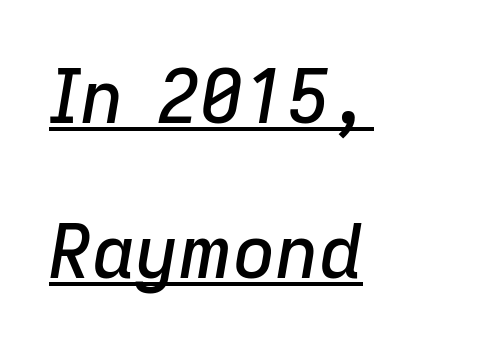
Is this a fixed-width face? No — the glyphs have proportional, varying widths. The rendering keeps characters at their native spacing. Decoration check: the copy is underlined. A student would call this left alignment; a typographer would say flush left, rag right. Each new line begins a long way beneath the previous one.
